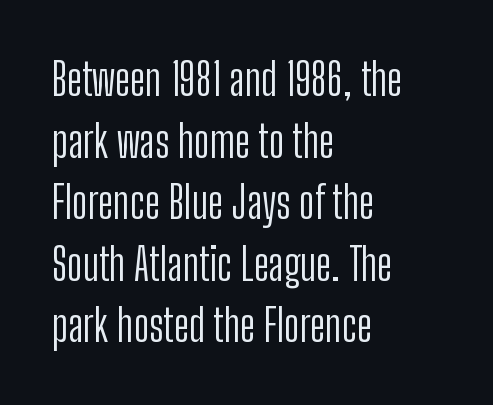
The image shows 44 px light, condensed sans-serif type, upright; set left-aligned, normal line spacing (1.4x), normal letter spacing, not underlined; low stroke contrast and a medium x-height.
